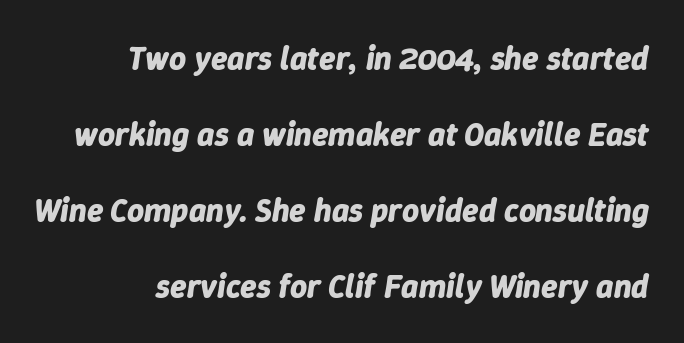
Q: Is the text bold? A: Yes.
Q: Is the text italic (slanted)? A: Yes, it leans right by about 9 degrees.
Q: Is the text underlined? A: No.
Q: How is the paragraph aligned? A: Right-aligned.
Q: Is the spacing between letters normal or unusually wide? A: Normal.
Q: Is the spacing between lines tight, normal or loose? A: Loose.
Q: Width (condensed, normal, or wide)? A: Normal.
Q: Stroke contrast? A: Low.
Q: x-height? A: Medium.
Q: Monospaced? A: No.
